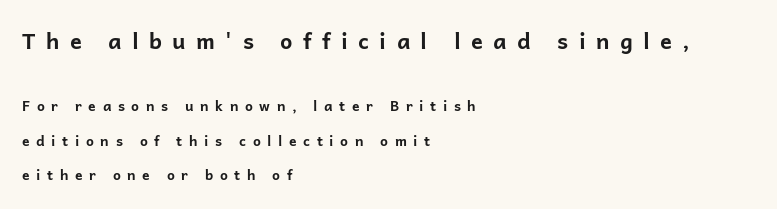
{"italic": "no", "bold": "yes", "underline": "no", "align": "left", "line_spacing": "loose", "line_spacing_ratio": 2.45, "letter_spacing": "wide", "letter_spacing_em": 0.47, "larger_block": "first", "size_ratio": 1.57, "glyph_px": 22}
